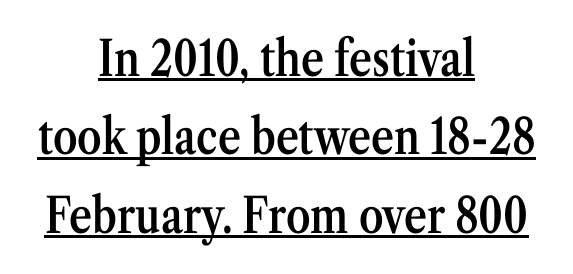
Serifs: yes, visible at the terminals of the letterforms. Slightly chunky letters — semibold, I'd say, not full bold. Notice how a bar underscores the lettering throughout. In terms of posture, this sample is upright. The letters advance in unequal steps, a hallmark of proportional type. Quick note: interline space is typical.
